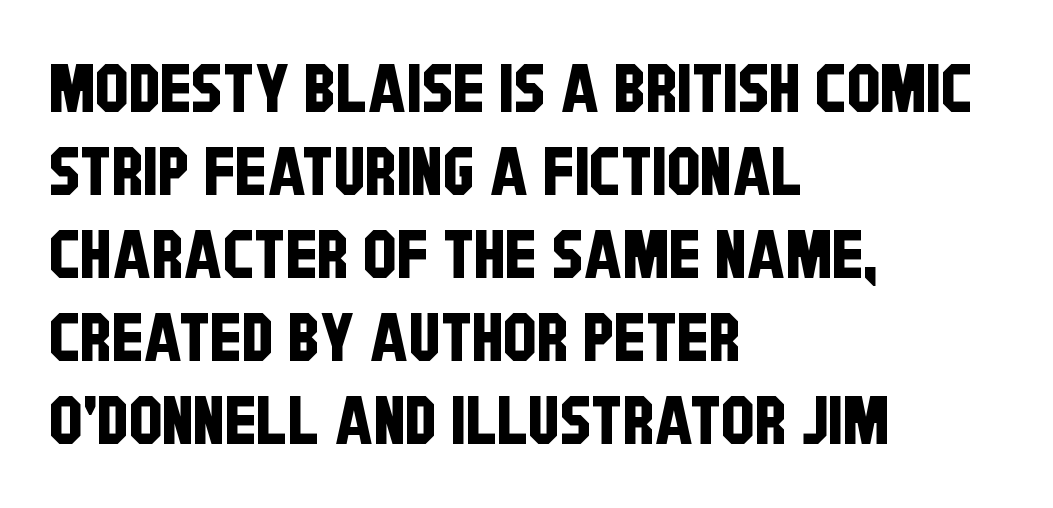
Q: Is the typeface a serif or a sans-serif typeface? A: Sans-serif.
Q: Is the text underlined? A: No.
Q: How is the paragraph aligned? A: Left-aligned.
Q: Is the spacing between letters normal or unusually wide? A: Normal.
Q: Width (condensed, normal, or wide)? A: Condensed.
Q: Stroke contrast? A: Low.
Q: x-height? A: Large.
Q: Monospaced? A: No.
